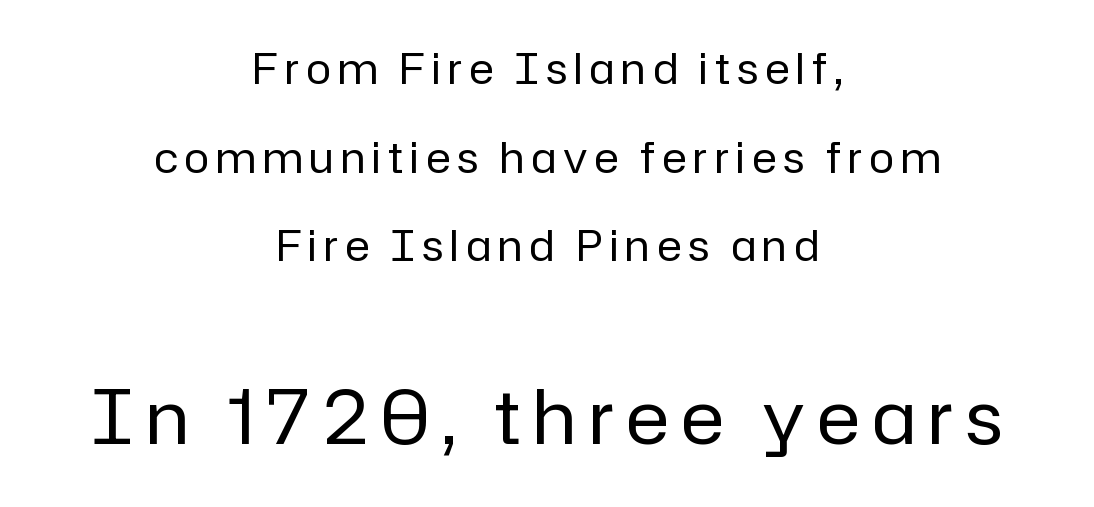
Q: Is the text bold? A: No.
Q: Is the text italic (slanted)? A: No, it is upright.
Q: Is the typeface a serif or a sans-serif typeface? A: Sans-serif.
Q: Is the text underlined? A: No.
Q: How is the paragraph aligned? A: Centered.
Q: Is the spacing between lines tight, normal or loose? A: Loose.
Q: Which block of text is set in a larger size, the first (top) or the second (bottom)? A: The second (bottom) one.
Q: Width (condensed, normal, or wide)? A: Normal.
Q: Stroke contrast? A: Low.
Q: x-height? A: Medium.
Q: Monospaced? A: No.
